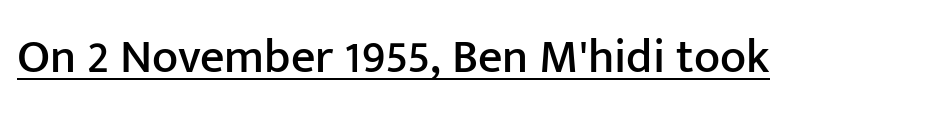
Q: Is the text italic (slanted)? A: No, it is upright.
Q: Is the typeface a serif or a sans-serif typeface? A: Sans-serif.
Q: Is the text underlined? A: Yes.
Q: Is the spacing between letters normal or unusually wide? A: Normal.
Q: Width (condensed, normal, or wide)? A: Normal.
Q: Stroke contrast? A: Low.
Q: x-height? A: Medium.
Q: Monospaced? A: No.
